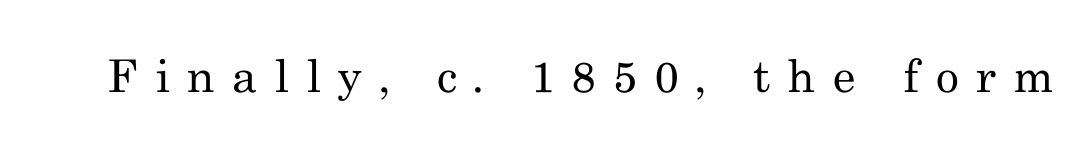
In terms of posture, this sample is upright. Quick note: underline off. The type is letterspaced generously, with wide tracking. The face used here is proportionally spaced, like ordinary book or web type. The strokes are not fattened; the text isn't bold.
